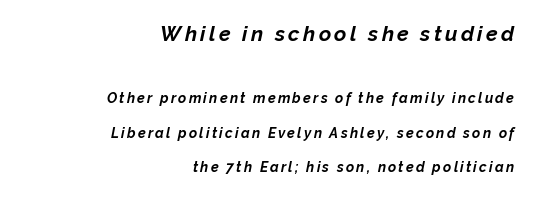
Italic? Definitely — the glyphs are oblique. Caption: bold face, heavy strokes. Every row of glyphs terminates at an identical x-position on the right. Descenders hang freely into open space. Vertically, the passage feels expansive, rows floating well apart.
